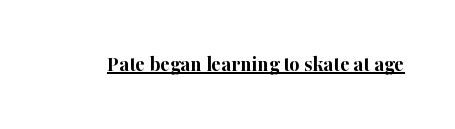
Q: Is the text bold? A: Yes.
Q: Is the text italic (slanted)? A: No, it is upright.
Q: Is the text underlined? A: Yes.
Q: Is the spacing between letters normal or unusually wide? A: Normal.
